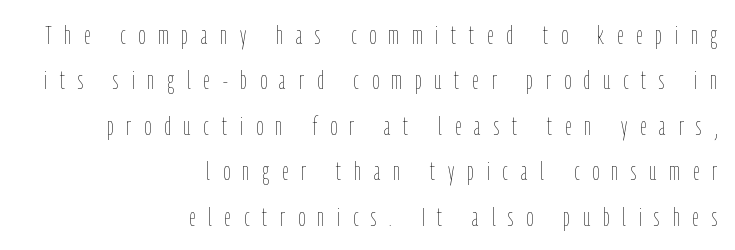
Q: Is the text bold? A: No.
Q: Is the text italic (slanted)? A: No, it is upright.
Q: Is the text underlined? A: No.
Q: How is the paragraph aligned? A: Right-aligned.
Q: Is the spacing between letters normal or unusually wide? A: Unusually wide.
